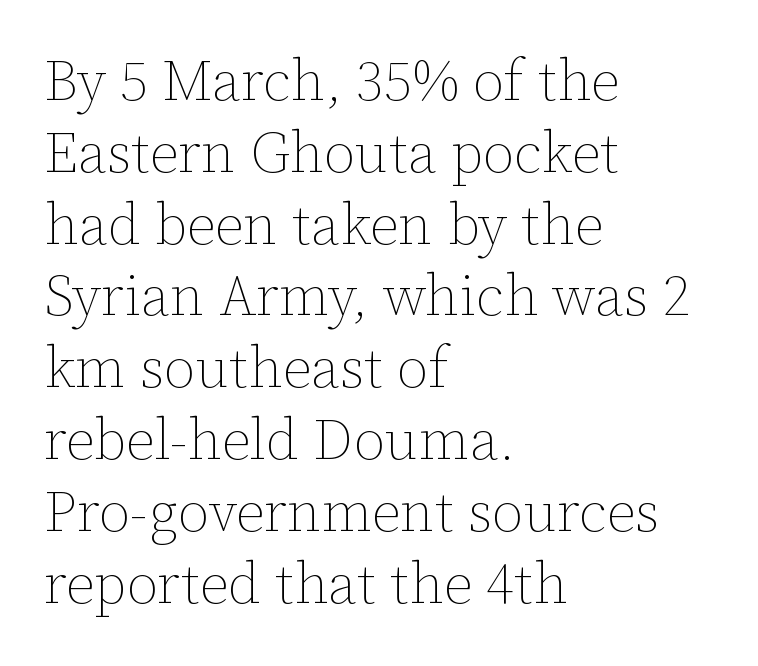
The lines are quadded left. There is no visible air inserted between adjacent glyphs. Each row of text sits above clean, open space. One glance says typical: line gaps are just what's usual.
